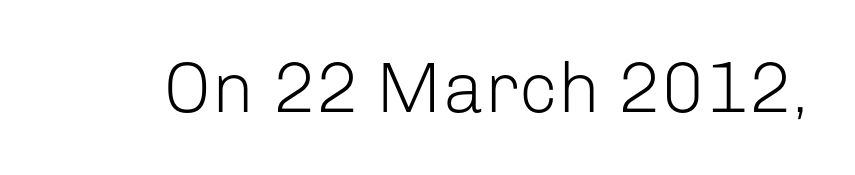
Q: Is the text bold? A: No.
Q: Is the text italic (slanted)? A: No, it is upright.
Q: Is the typeface a serif or a sans-serif typeface? A: Sans-serif.
Q: Is the text underlined? A: No.
Q: Is the spacing between letters normal or unusually wide? A: Normal.
Q: Width (condensed, normal, or wide)? A: Normal.
Q: Stroke contrast? A: Low.
Q: x-height? A: Medium.
Q: Monospaced? A: No.
